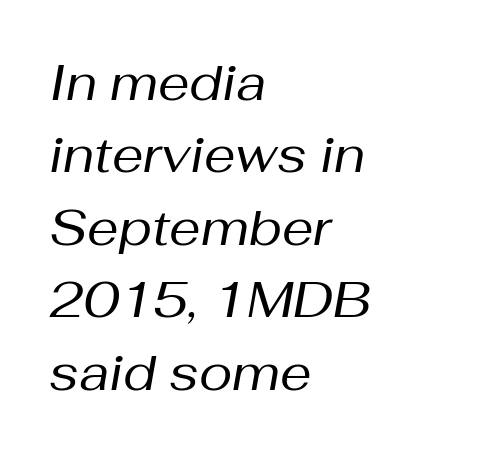
Note the varied advance widths — an 'i' is clearly narrower than an 'm'. Horizontally, the lines are justified to the leading edge only. How are the letters spaced? Ordinarily, with no added tracking. Unbolded letterforms with no extra heft. Only glyphs here, with clear space below each row. Quick note: italic.
